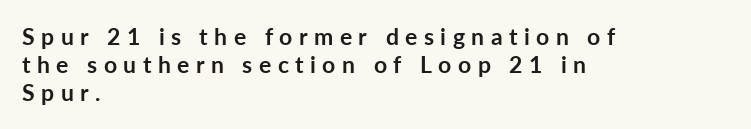
Visually the block forms a straight wall on the left and a jagged coastline on the right. Do the letters lean? They stand straight. Glyph-to-glyph distance is far greater than everyday printed text. The characters look thick and weighty, a clear bold. Underlining? Definitely not there.
